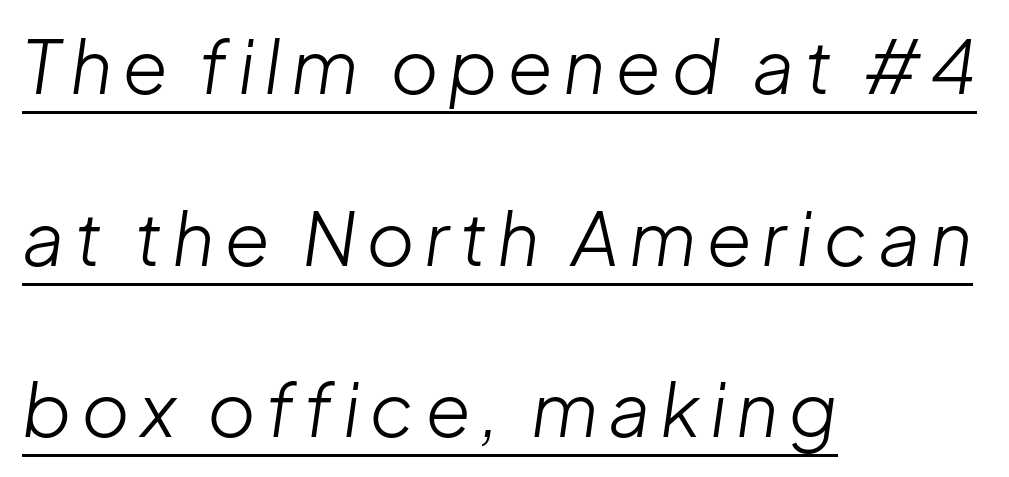
{"italic": "yes", "lean": "right", "slant_degrees": 8, "bold": "no", "weight": "light", "width": "normal", "stroke_contrast": "low", "x_height": "medium", "monospaced": "no", "underline": "yes", "align": "left", "line_spacing": "loose", "line_spacing_ratio": 2.32, "glyph_px": 74}
